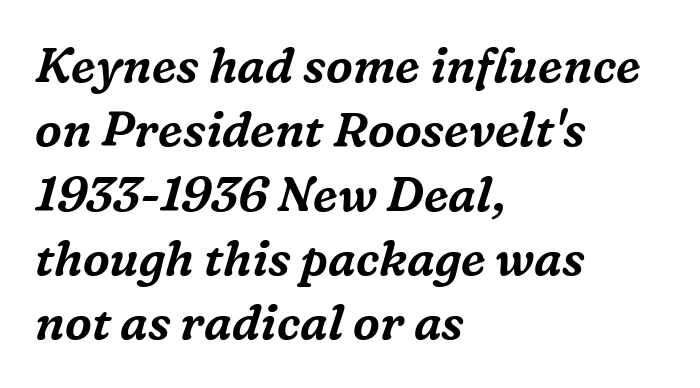
{"serif": "yes", "italic": "yes", "lean": "right", "slant_degrees": 16, "width": "normal", "stroke_contrast": "medium", "x_height": "medium", "monospaced": "no", "underline": "no", "align": "left", "line_spacing": "normal", "line_spacing_ratio": 1.34, "letter_spacing": "normal", "letter_spacing_em": 0.0, "glyph_px": 48}
